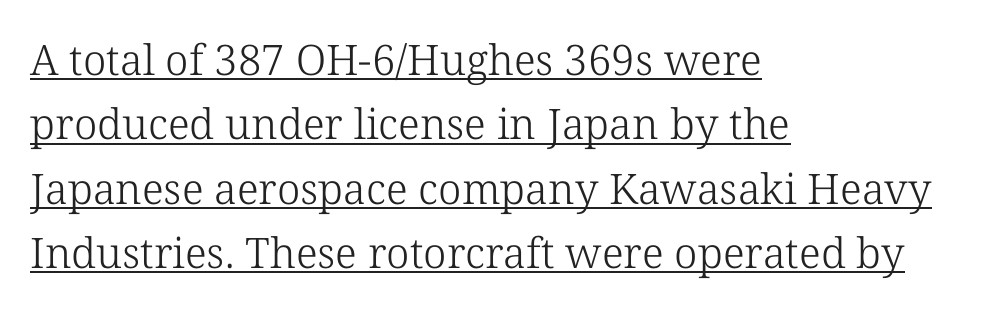
{"serif": "yes", "italic": "no", "bold": "no", "weight": "light", "width": "normal", "stroke_contrast": "low", "x_height": "medium", "monospaced": "no", "underline": "yes", "align": "left", "line_spacing": "normal", "line_spacing_ratio": 1.53, "letter_spacing": "normal", "letter_spacing_em": 0.0, "glyph_px": 42}
